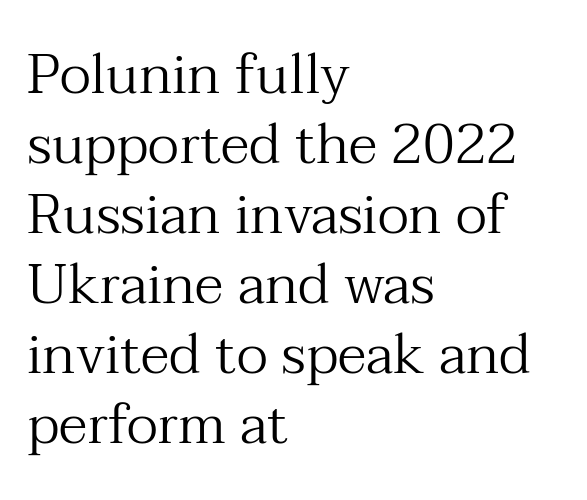
The image shows 56 px regular-weight serif type, upright; set left-aligned, normal line spacing (1.25x), normal letter spacing, not underlined; medium stroke contrast and a medium x-height.
